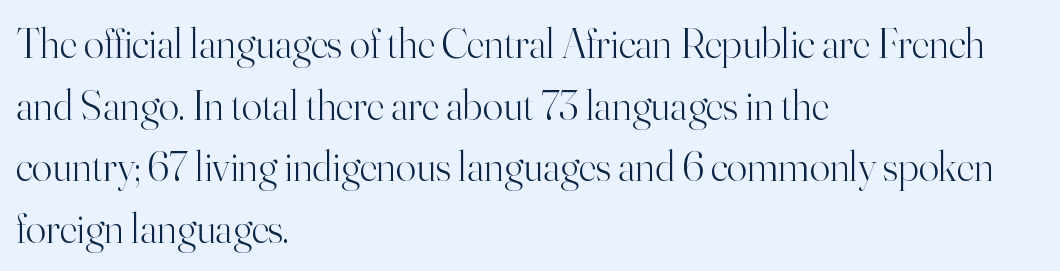
{"serif": "yes", "italic": "no", "bold": "no", "weight": "light", "width": "normal", "stroke_contrast": "high", "x_height": "small", "monospaced": "no", "underline": "no", "align": "left", "line_spacing": "normal", "line_spacing_ratio": 1.47, "letter_spacing": "normal", "letter_spacing_em": 0.0, "glyph_px": 42}
